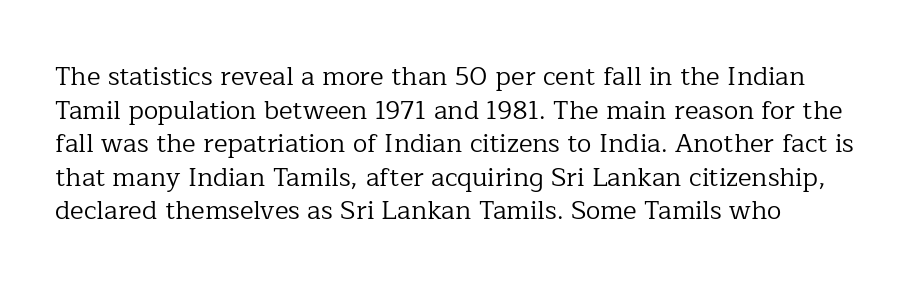
Interline gaps are of average width in this sample. In terms of posture, this sample is upright. Teacher's note: observe the even left margin — that is flush-left alignment. The cut favours lightness, reaching ordinary text weight at its darkest.
